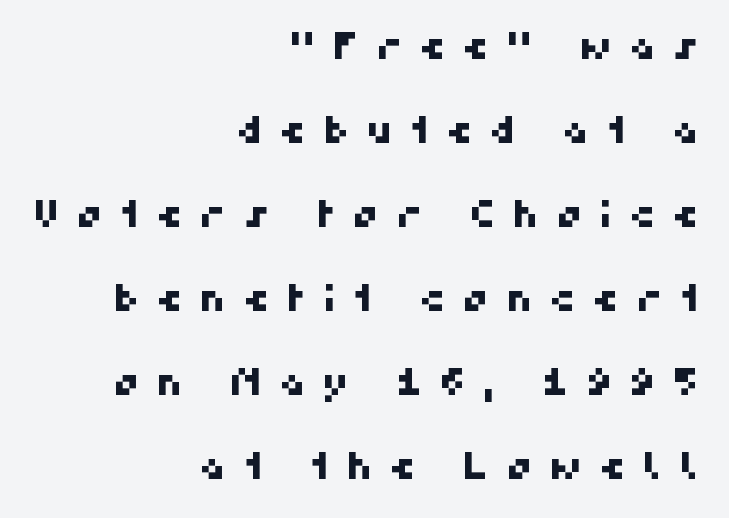
The image shows 37 px sans-serif type; set right-aligned, loose line spacing (2.27x), unusually wide letter spacing (+0.45 em), not underlined; high stroke contrast and a medium x-height.
